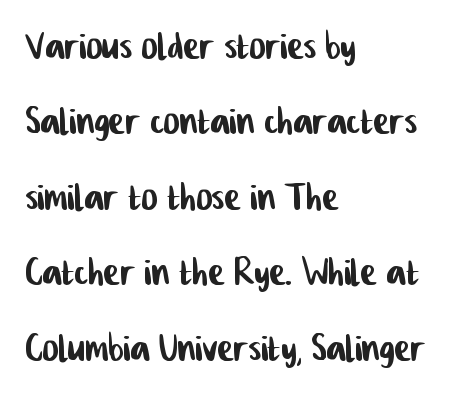
The image shows 49 px condensed sans-serif type; set left-aligned, normal line spacing (1.54x), normal letter spacing, not underlined; low stroke contrast and a medium x-height.
